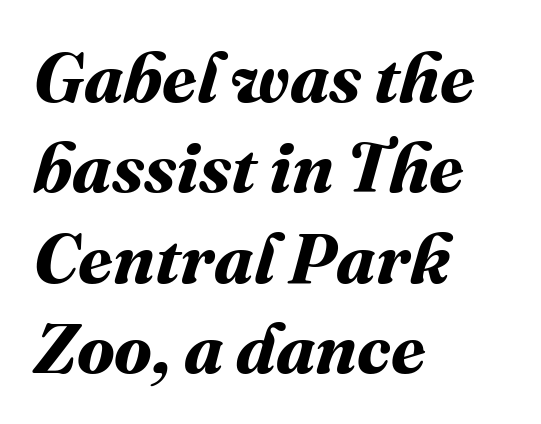
The image shows 70 px bold type; set left-aligned, normal line spacing (1.29x), normal letter spacing, not underlined; medium stroke contrast and a medium x-height.
